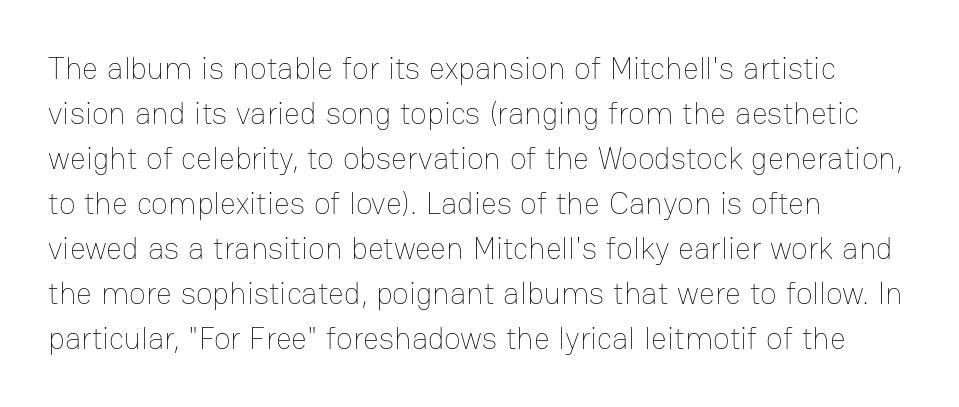
The type is set solid horizontally, with unmodified tracking. These lines are rendered in a variable-pitch font. Tall strokes in this sample are plumb rather than angled. The block of text has a typical density, with ordinary space between rows. The letters look calm and open, with moderate or lighter stems. Each line starts at the same left margin while the right side varies.
